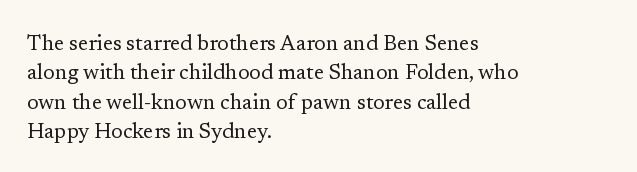
Q: Is the text bold? A: No.
Q: Is the text italic (slanted)? A: No, it is upright.
Q: Is the text underlined? A: No.
Q: How is the paragraph aligned? A: Left-aligned.
Q: Is the spacing between letters normal or unusually wide? A: Normal.
Q: Is the spacing between lines tight, normal or loose? A: Normal.
